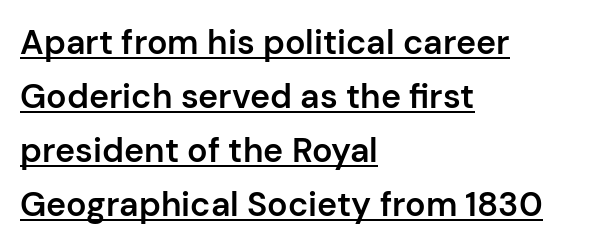
Has an underline been added? It has. Does the copy run flush right? No — it runs flush left. One glance says typical: line gaps are just what's usual. The letters stand upright; this is a roman face.
